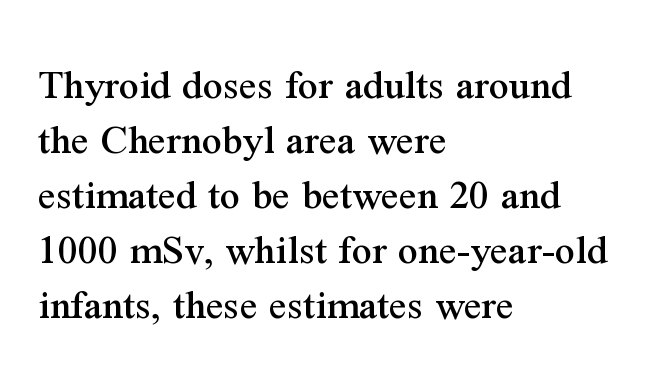
Q: Is the text italic (slanted)? A: No, it is upright.
Q: Is the typeface a serif or a sans-serif typeface? A: Serif.
Q: Is the text underlined? A: No.
Q: How is the paragraph aligned? A: Left-aligned.
Q: Is the spacing between letters normal or unusually wide? A: Normal.
Q: Is the spacing between lines tight, normal or loose? A: Normal.
Q: Width (condensed, normal, or wide)? A: Normal.
Q: Stroke contrast? A: Medium.
Q: x-height? A: Medium.
Q: Monospaced? A: No.
